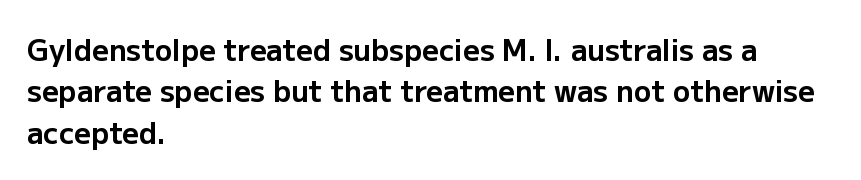
Q: Is the text bold? A: Yes.
Q: Is the text italic (slanted)? A: No, it is upright.
Q: Is the typeface a serif or a sans-serif typeface? A: Sans-serif.
Q: Is the text underlined? A: No.
Q: How is the paragraph aligned? A: Left-aligned.
Q: Is the spacing between letters normal or unusually wide? A: Normal.
Q: Is the spacing between lines tight, normal or loose? A: Normal.
Q: Width (condensed, normal, or wide)? A: Normal.
Q: Stroke contrast? A: Low.
Q: x-height? A: Medium.
Q: Monospaced? A: No.
